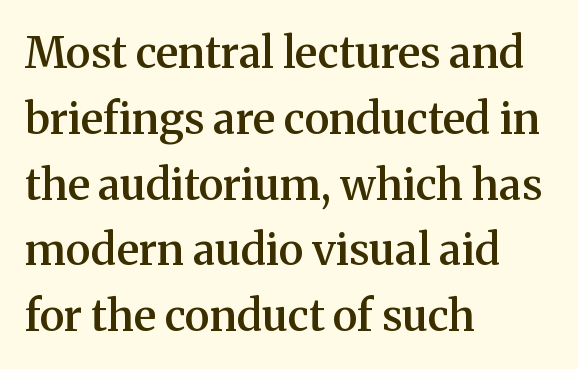
Posture: vertical. The line texture is even and compact thanks to regular tracking. The vertical gap from one line to the next is medium. Unmarked baselines from the first word to the last. Students, this is semibold: more ink than regular, less than bold. Do the characters align in a grid? No, the font is proportional.
